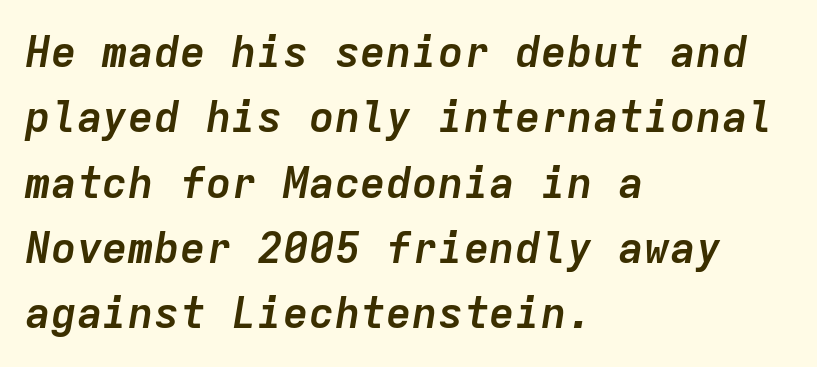
{"italic": "yes", "lean": "right", "slant_degrees": 9, "bold": "yes", "weight": "semibold", "width": "normal", "stroke_contrast": "low", "x_height": "medium", "monospaced": "yes", "underline": "no", "align": "left", "line_spacing": "normal", "line_spacing_ratio": 1.52, "letter_spacing": "normal", "letter_spacing_em": 0.0, "glyph_px": 43}
